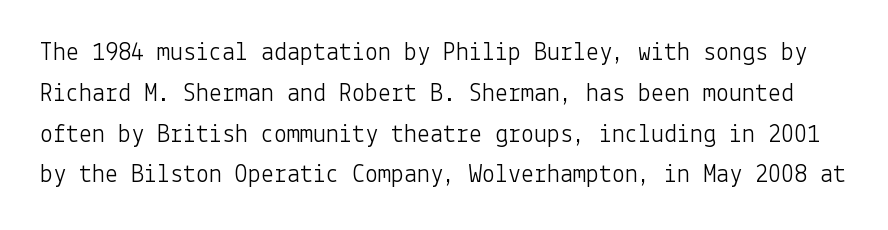
The image shows 26 px text type, upright; set normal line spacing (1.57x), normal letter spacing, not underlined.
